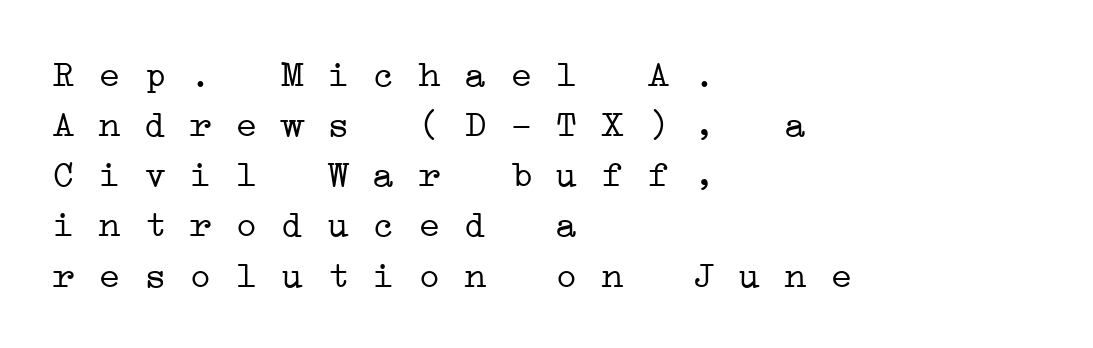
{"serif": "yes", "bold": "no", "weight": "light", "width": "wide", "stroke_contrast": "low", "x_height": "medium", "monospaced": "yes", "underline": "no", "align": "left", "line_spacing": "normal", "line_spacing_ratio": 1.32, "letter_spacing": "normal", "letter_spacing_em": 0.0, "glyph_px": 38}
